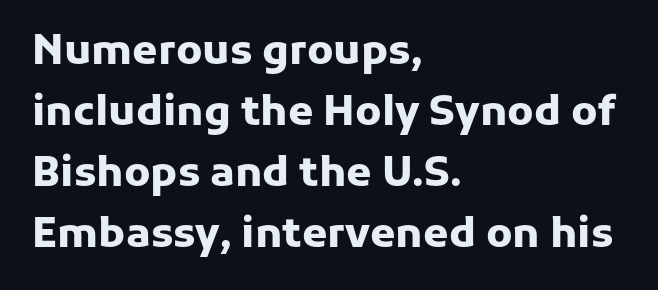
Proportional: the letters do not fall into vertical columns. Ascenders rise straight up at ninety degrees. The glyphs are unaccompanied by any horizontal stroke below them. Strong, thick strokes mark this as bold type. The paragraph has a hard left edge and a soft right edge.
